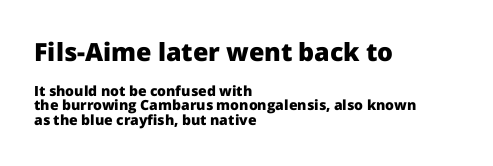
Q: Is the text bold? A: Yes.
Q: Is the text italic (slanted)? A: No, it is upright.
Q: Is the text underlined? A: No.
Q: How is the paragraph aligned? A: Left-aligned.
Q: Is the spacing between letters normal or unusually wide? A: Normal.
Q: Is the spacing between lines tight, normal or loose? A: Tight.
Q: Which block of text is set in a larger size, the first (top) or the second (bottom)? A: The first (top) one.
